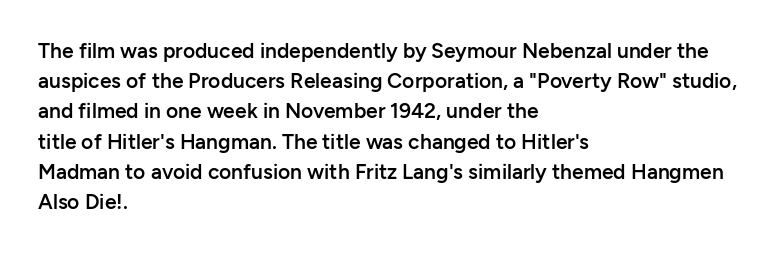
Vertical spacing — default. These lines stack with their left ends in a neat column. A typesetter would mark this as roman, not italic. Only glyphs here, with clear space below each row. What stands out about the letter spacing? Nothing — it is the standard amount.
